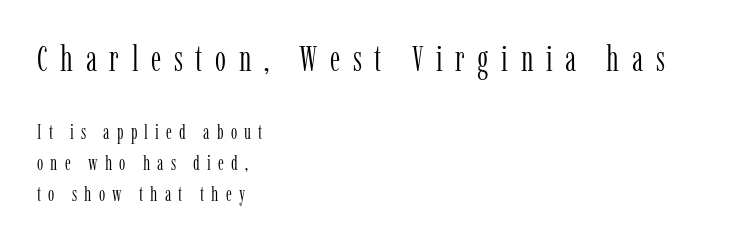
Bare-footed words on every line. These lines are rendered in a variable-pitch font. Compared with typical paragraphs, the rows here are spaced about the same. Two sizes are in play, and the larger belongs to the first block.
